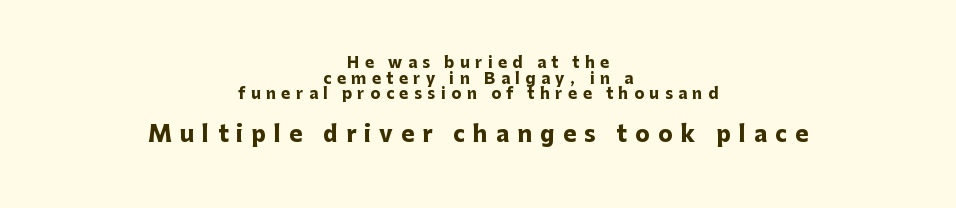
The image shows 22 px bold type, upright; set centered, tight line spacing (1.05x), unusually wide letter spacing (+0.37 em), not underlined; the second (bottom) block is 1.47x larger.
